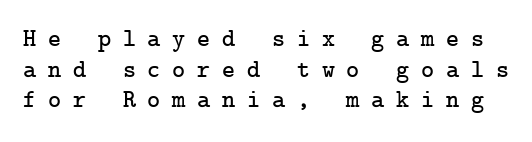
Q: Is the text italic (slanted)? A: No, it is upright.
Q: Is the text underlined? A: No.
Q: Is the spacing between letters normal or unusually wide? A: Unusually wide.
